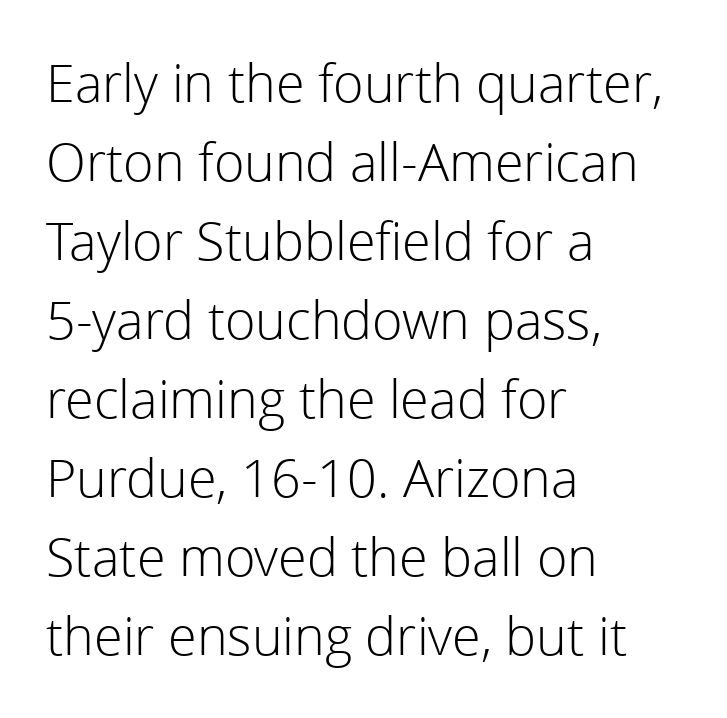
{"serif": "no", "italic": "no", "bold": "no", "weight": "light", "width": "normal", "x_height": "medium", "monospaced": "no", "underline": "no", "align": "left", "line_spacing": "normal", "line_spacing_ratio": 1.52, "letter_spacing": "normal", "letter_spacing_em": 0.0, "glyph_px": 52}
